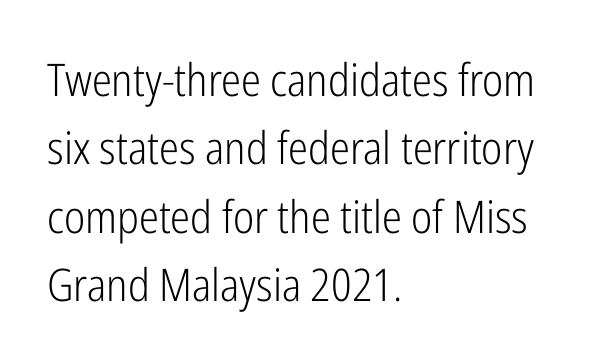
{"serif": "no", "italic": "no", "bold": "no", "weight": "light", "width": "condensed", "stroke_contrast": "low", "x_height": "medium", "monospaced": "no", "underline": "no", "align": "left", "line_spacing": "normal", "line_spacing_ratio": 1.52, "letter_spacing": "normal", "letter_spacing_em": 0.0, "glyph_px": 45}
